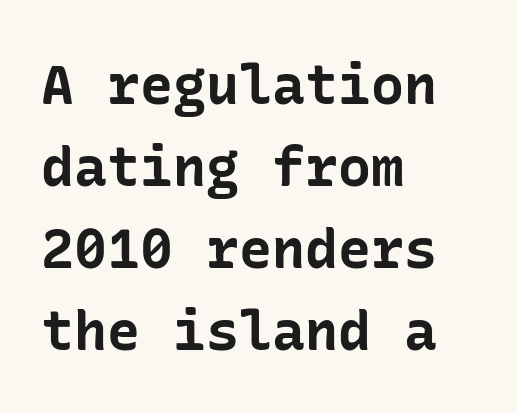
Q: Is the text bold? A: Yes.
Q: Is the text italic (slanted)? A: No, it is upright.
Q: Is the typeface a serif or a sans-serif typeface? A: Sans-serif.
Q: Is the text underlined? A: No.
Q: How is the paragraph aligned? A: Left-aligned.
Q: Is the spacing between letters normal or unusually wide? A: Normal.
Q: Is the spacing between lines tight, normal or loose? A: Normal.
Q: Width (condensed, normal, or wide)? A: Normal.
Q: Stroke contrast? A: Low.
Q: x-height? A: Medium.
